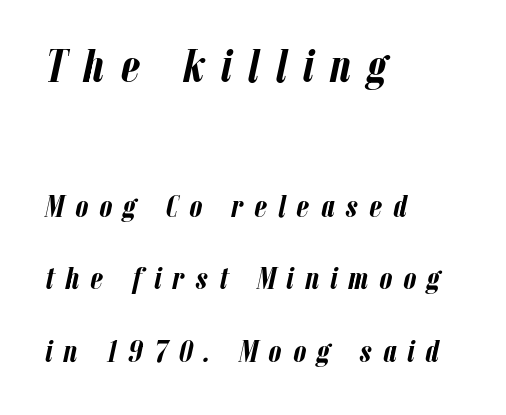
Regarding leading, the lines here are spaced well apart. The whole block is typeset with a tilt. The baseline area is clear. Words appear elongated and porous because spacing is wide. Notice how the passage keeps a crisp vertical edge on the left only.
